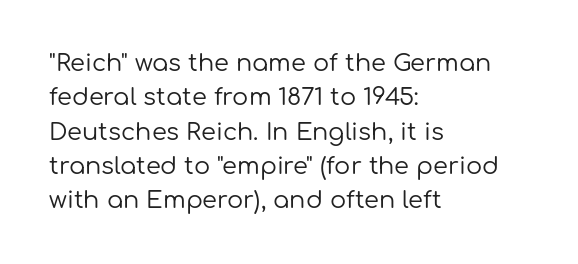
{"italic": "no", "bold": "no", "underline": "no", "align": "left", "line_spacing": "normal", "line_spacing_ratio": 1.43, "letter_spacing": "normal", "letter_spacing_em": 0.0, "glyph_px": 24}
